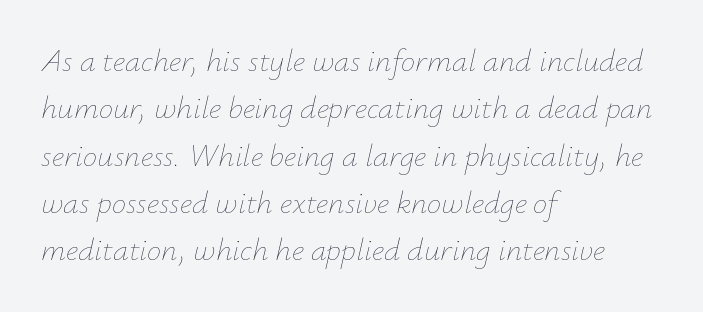
{"italic": "yes", "lean": "right", "slant_degrees": 12, "bold": "no", "weight": "thin", "width": "normal", "stroke_contrast": "low", "x_height": "small", "monospaced": "no", "underline": "no", "align": "left", "line_spacing": "normal", "line_spacing_ratio": 1.48, "letter_spacing": "normal", "letter_spacing_em": 0.0, "glyph_px": 32}
